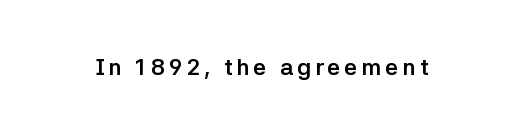
Q: Is the text bold? A: Yes.
Q: Is the text italic (slanted)? A: No, it is upright.
Q: Is the text underlined? A: No.
